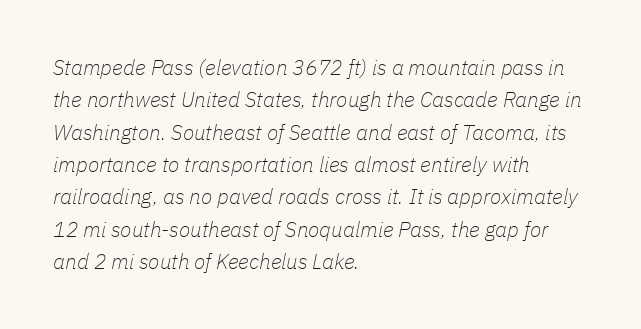
Between one letter and the next there's only the usual sliver of space. The letters are slanted; this is an italic face. Vertically, the passage feels balanced, rows spaced as you'd expect. The passage is arranged the way most books set body copy — flush left. Vertical stems look standard width or narrower in stroke.
